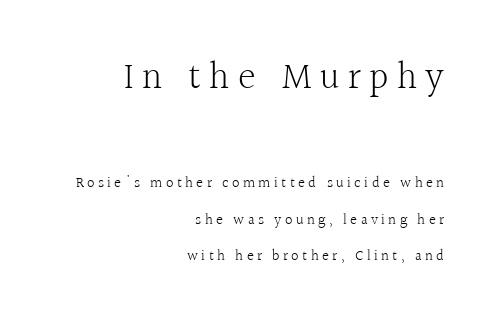
Q: Is the text bold? A: No.
Q: Is the text italic (slanted)? A: No, it is upright.
Q: Is the typeface a serif or a sans-serif typeface? A: Serif.
Q: Is the text underlined? A: No.
Q: How is the paragraph aligned? A: Right-aligned.
Q: Is the spacing between letters normal or unusually wide? A: Unusually wide.
Q: Is the spacing between lines tight, normal or loose? A: Loose.
Q: Which block of text is set in a larger size, the first (top) or the second (bottom)? A: The first (top) one.
Q: Width (condensed, normal, or wide)? A: Normal.
Q: x-height? A: Medium.
Q: Monospaced? A: No.
